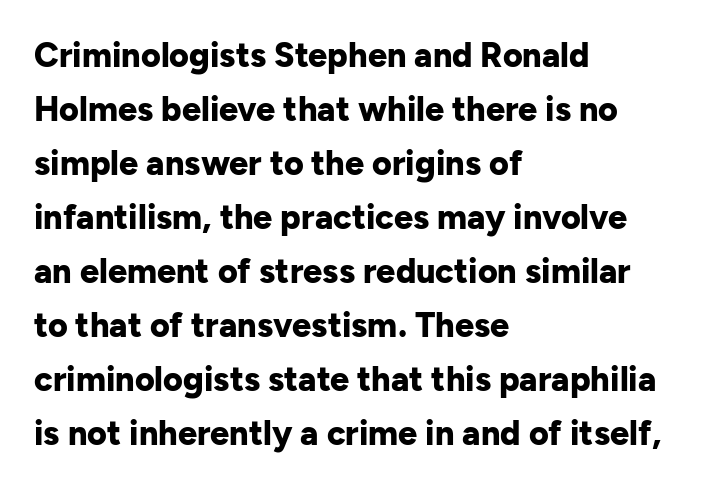
Q: Is the text bold? A: Yes.
Q: Is the text italic (slanted)? A: No, it is upright.
Q: Is the typeface a serif or a sans-serif typeface? A: Sans-serif.
Q: Is the text underlined? A: No.
Q: How is the paragraph aligned? A: Left-aligned.
Q: Is the spacing between letters normal or unusually wide? A: Normal.
Q: Is the spacing between lines tight, normal or loose? A: Normal.
Q: Width (condensed, normal, or wide)? A: Normal.
Q: Stroke contrast? A: Low.
Q: x-height? A: Medium.
Q: Monospaced? A: No.
